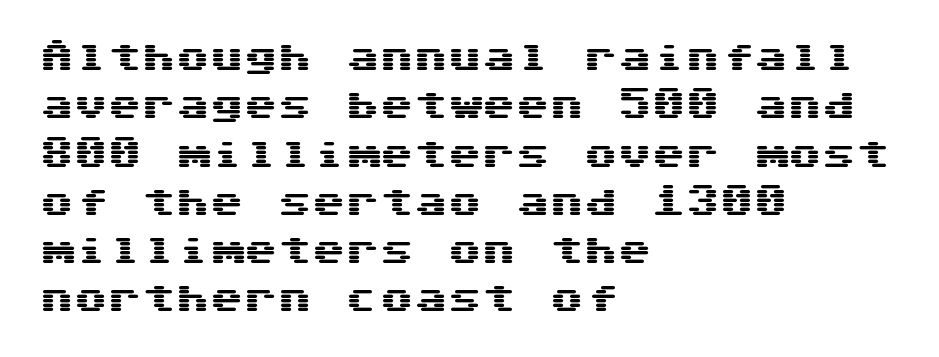
{"serif": "no", "italic": "no", "width": "wide", "stroke_contrast": "medium", "x_height": "medium", "underline": "no", "align": "left", "line_spacing": "normal", "line_spacing_ratio": 1.42, "letter_spacing": "normal", "letter_spacing_em": 0.0, "glyph_px": 34}
